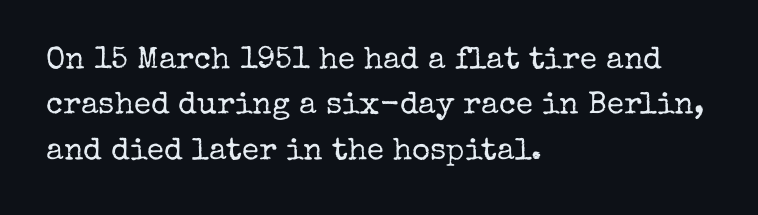
{"serif": "yes", "italic": "no", "bold": "no", "weight": "regular", "width": "normal", "stroke_contrast": "low", "x_height": "medium", "monospaced": "no", "underline": "no", "align": "left", "line_spacing": "normal", "line_spacing_ratio": 1.46, "letter_spacing": "normal", "letter_spacing_em": 0.0, "glyph_px": 31}
